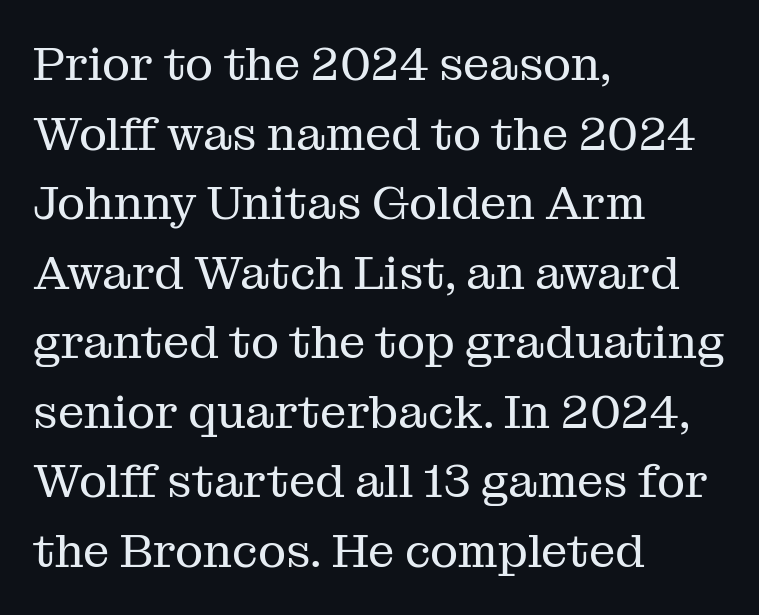
Letters rest on an invisible, unmarked baseline. If you measured baseline to baseline, you'd find a middling distance. Stems here are at most as thick as an everyday book face. Reading down the block, your eye returns to a fixed left position each line. The passage shown has conventional tracking throughout.
